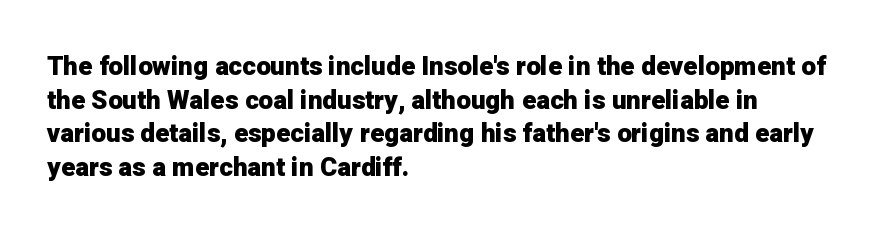
Q: Is the text bold? A: Yes.
Q: Is the text italic (slanted)? A: No, it is upright.
Q: Is the text underlined? A: No.
Q: How is the paragraph aligned? A: Left-aligned.
Q: Is the spacing between letters normal or unusually wide? A: Normal.
Q: Is the spacing between lines tight, normal or loose? A: Normal.
